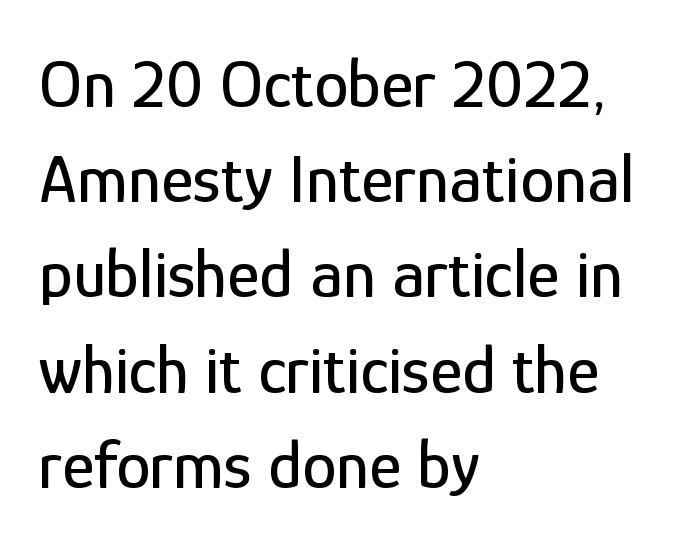
Q: Is the text italic (slanted)? A: No, it is upright.
Q: Is the typeface a serif or a sans-serif typeface? A: Sans-serif.
Q: Is the text underlined? A: No.
Q: How is the paragraph aligned? A: Left-aligned.
Q: Is the spacing between letters normal or unusually wide? A: Normal.
Q: Is the spacing between lines tight, normal or loose? A: Normal.
Q: Width (condensed, normal, or wide)? A: Condensed.
Q: Stroke contrast? A: Low.
Q: x-height? A: Medium.
Q: Monospaced? A: No.
